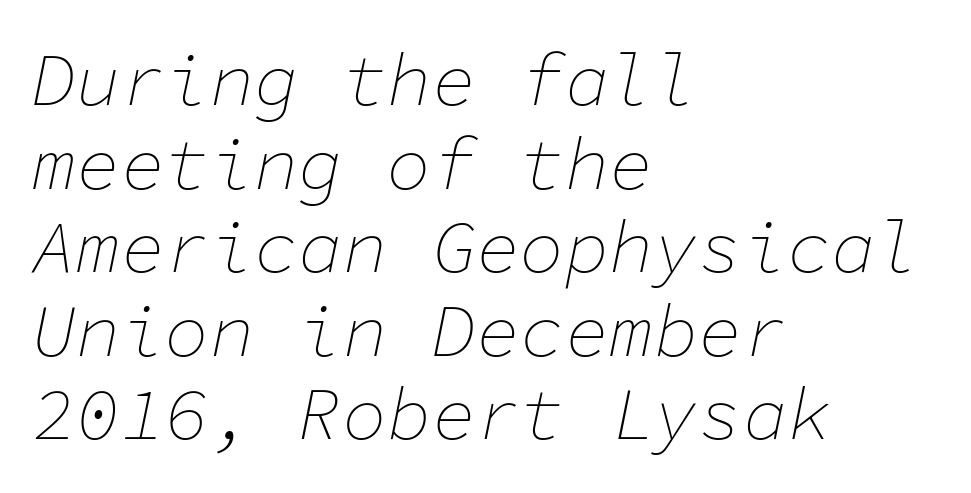
{"italic": "yes", "lean": "right", "slant_degrees": 11, "bold": "no", "weight": "thin", "width": "normal", "stroke_contrast": "low", "x_height": "medium", "monospaced": "yes", "underline": "no", "align": "left", "line_spacing": "tight", "line_spacing_ratio": 1.13, "letter_spacing": "normal", "letter_spacing_em": 0.0, "glyph_px": 74}
